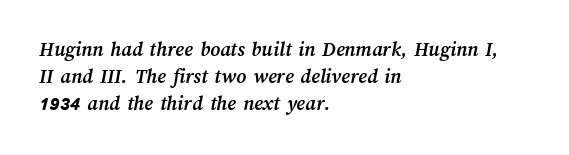
The image shows 21 px bold type; set left-aligned, normal line spacing (1.29x), normal letter spacing, not underlined.
